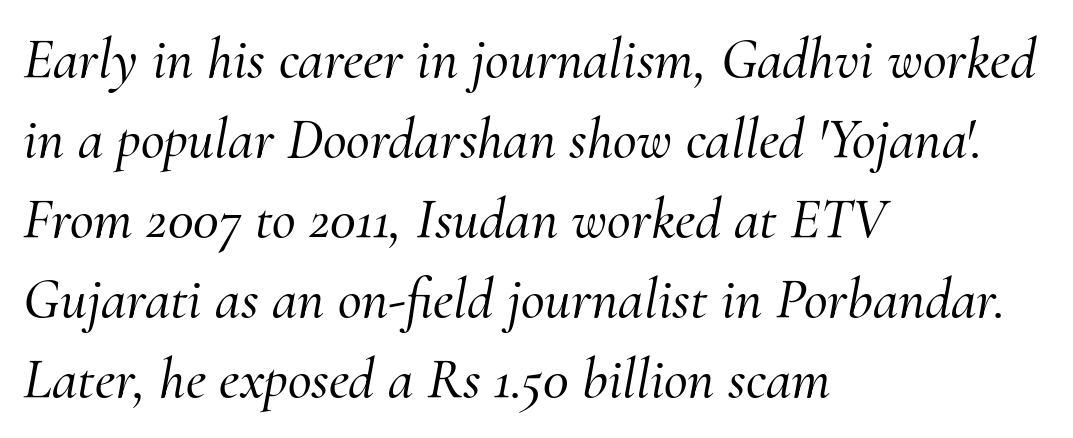
Q: Is the text italic (slanted)? A: Yes, it leans right by about 10 degrees.
Q: Is the typeface a serif or a sans-serif typeface? A: Serif.
Q: Is the text underlined? A: No.
Q: How is the paragraph aligned? A: Left-aligned.
Q: Is the spacing between letters normal or unusually wide? A: Normal.
Q: Is the spacing between lines tight, normal or loose? A: Normal.
Q: Width (condensed, normal, or wide)? A: Normal.
Q: Stroke contrast? A: Medium.
Q: x-height? A: Small.
Q: Monospaced? A: No.
